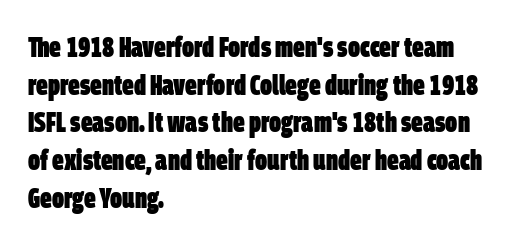
Has an underline been added? It has not. Short and long lines alike share a common starting point at left. A typesetter would call this proportional, since set widths differ per character. Type style note: lacks serifs. The letters sit at their default tracking, neither squeezed nor spread.
